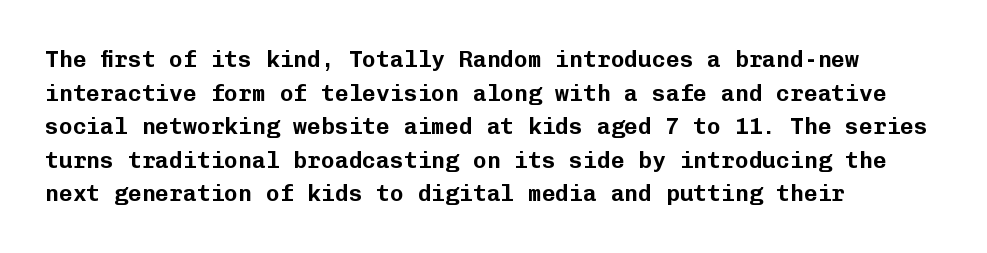
{"italic": "no", "underline": "no", "align": "left", "line_spacing": "normal", "line_spacing_ratio": 1.46, "letter_spacing": "normal", "letter_spacing_em": 0.0, "glyph_px": 23}
